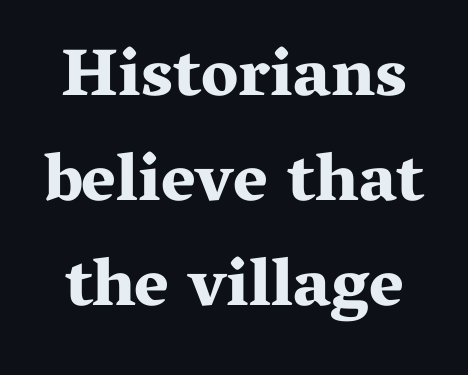
The image shows 67 px bold, wide serif type, upright; set centered, normal line spacing (1.57x), normal letter spacing, not underlined; medium stroke contrast and a medium x-height.
